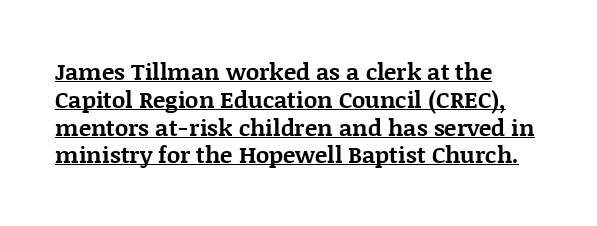
{"italic": "no", "bold": "yes", "underline": "yes", "align": "left", "line_spacing_ratio": 1.21, "letter_spacing": "normal", "letter_spacing_em": 0.0, "glyph_px": 23}
